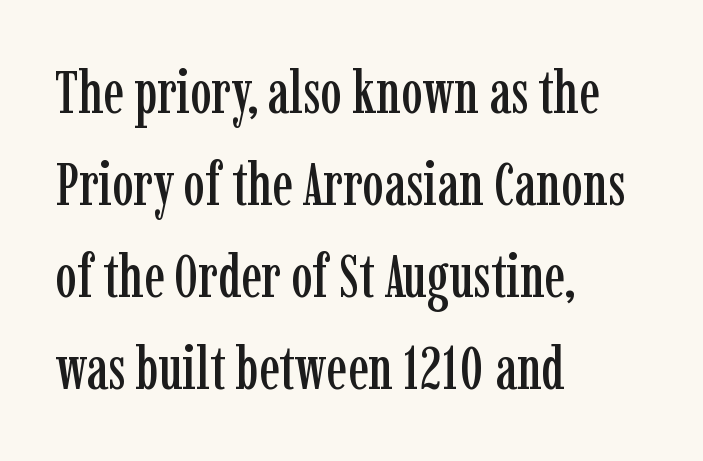
Is there much room between lines? A standard amount, neither cramped nor airy. No italicization has been applied; the sample stays upright. The rag falls on the right side of this text block. The passage shown is typed in a proportional face where columns would drift. The glyphs are unaccompanied by any horizontal stroke below them.
